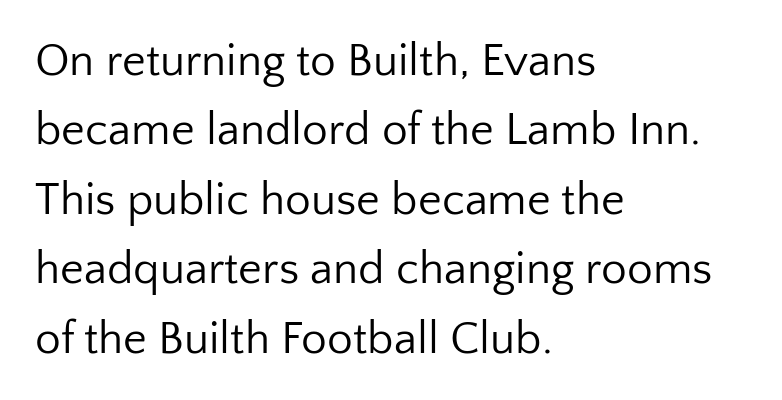
The image shows 46 px regular-weight sans-serif type, upright; set left-aligned, normal line spacing (1.51x), normal letter spacing, not underlined; low stroke contrast and a medium x-height.
